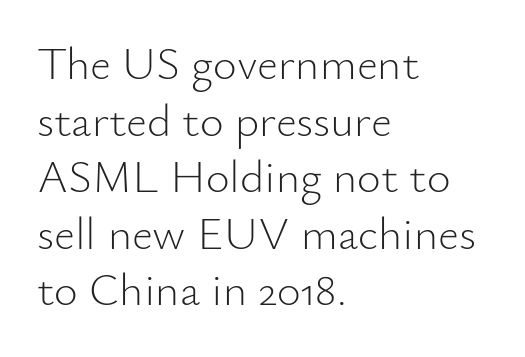
The image shows 46 px light sans-serif type, upright; set left-aligned, line spacing 1.23x, normal letter spacing, not underlined; low stroke contrast and a small x-height.
